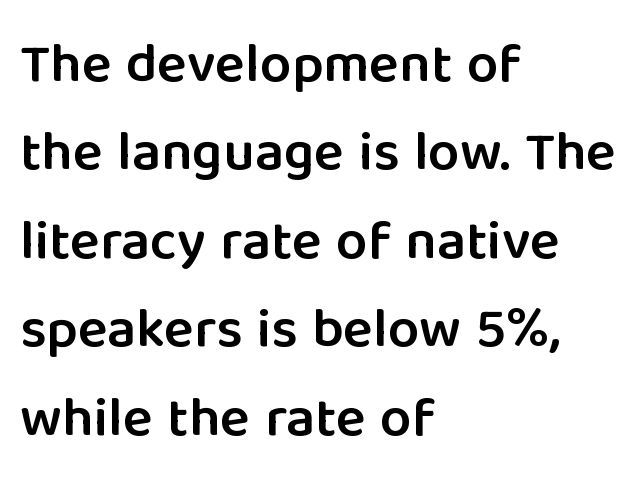
Classification — sans serif. Posture: upright roman. The letterforms sit shoulder to shoulder at normal distance. Varying glyph widths throughout — classic text-font behaviour. Short and long lines alike share a common starting point at left. Nobody drew a line under any word here.
